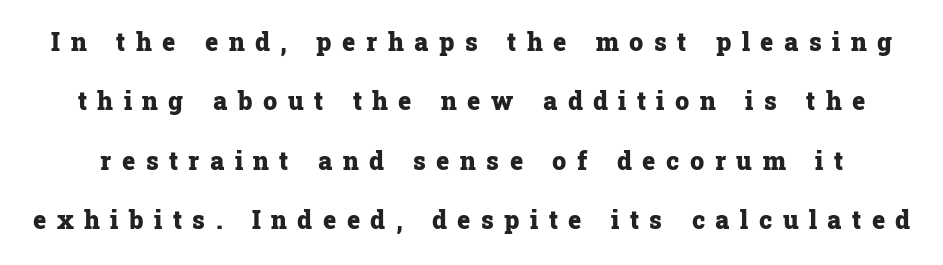
{"italic": "no", "bold": "yes", "underline": "no", "line_spacing": "loose", "line_spacing_ratio": 2.38, "letter_spacing": "wide", "letter_spacing_em": 0.42, "glyph_px": 25}
